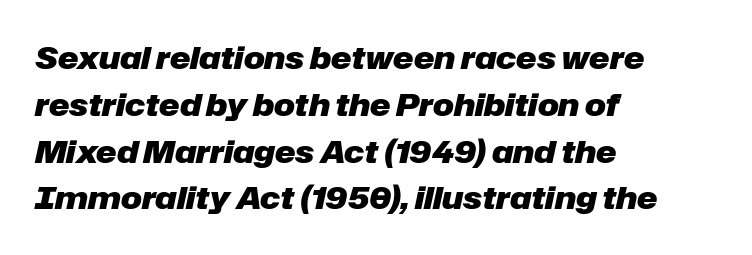
{"italic": "yes", "lean": "right", "slant_degrees": 12, "bold": "yes", "weight": "heavy", "width": "normal", "stroke_contrast": "low", "x_height": "medium", "monospaced": "no", "underline": "no", "align": "left", "line_spacing": "normal", "line_spacing_ratio": 1.51, "letter_spacing": "normal", "letter_spacing_em": 0.0, "glyph_px": 31}
